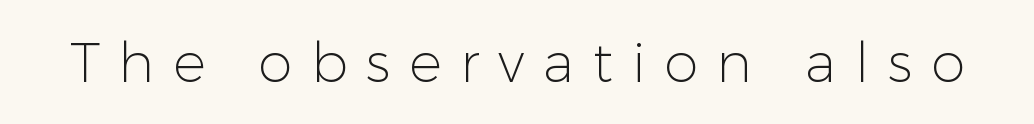
Q: Is the text bold? A: No.
Q: Is the text italic (slanted)? A: No, it is upright.
Q: Is the typeface a serif or a sans-serif typeface? A: Sans-serif.
Q: Is the text underlined? A: No.
Q: Is the spacing between letters normal or unusually wide? A: Unusually wide.
Q: Width (condensed, normal, or wide)? A: Normal.
Q: Stroke contrast? A: Low.
Q: x-height? A: Medium.
Q: Monospaced? A: No.
